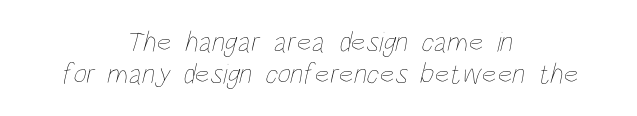
Type without underlining. Each new line begins almost immediately beneath the previous one. A light-to-regular cut is what we see here. If you folded the block vertically in half, each line would mirror itself in length. Note the varied advance widths — an 'i' is clearly narrower than an 'm'. Between one letter and the next there's only the usual sliver of space.
